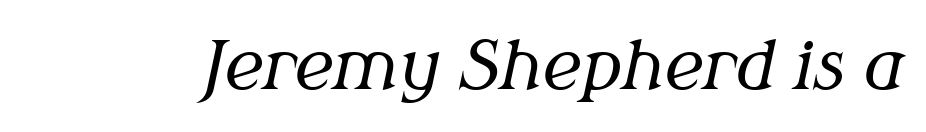
Q: Is the text bold? A: No.
Q: Is the text italic (slanted)? A: Yes, it leans right by about 12 degrees.
Q: Is the typeface a serif or a sans-serif typeface? A: Serif.
Q: Is the text underlined? A: No.
Q: Is the spacing between letters normal or unusually wide? A: Normal.
Q: Width (condensed, normal, or wide)? A: Normal.
Q: Stroke contrast? A: Medium.
Q: x-height? A: Medium.
Q: Monospaced? A: No.
